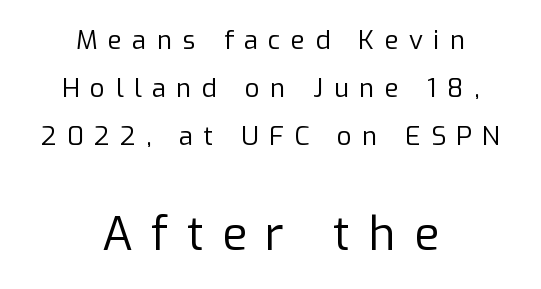
Anything drawn beneath the words? Only blank space. Looks like regular typesetting: each glyph gets only the width it needs. Nope, no serifs anywhere on these letters. Honestly, the letter spacing is so wide it's the main thing you notice. Caption: multi-line text, centered on the measure. In terms of posture, this sample is upright.
